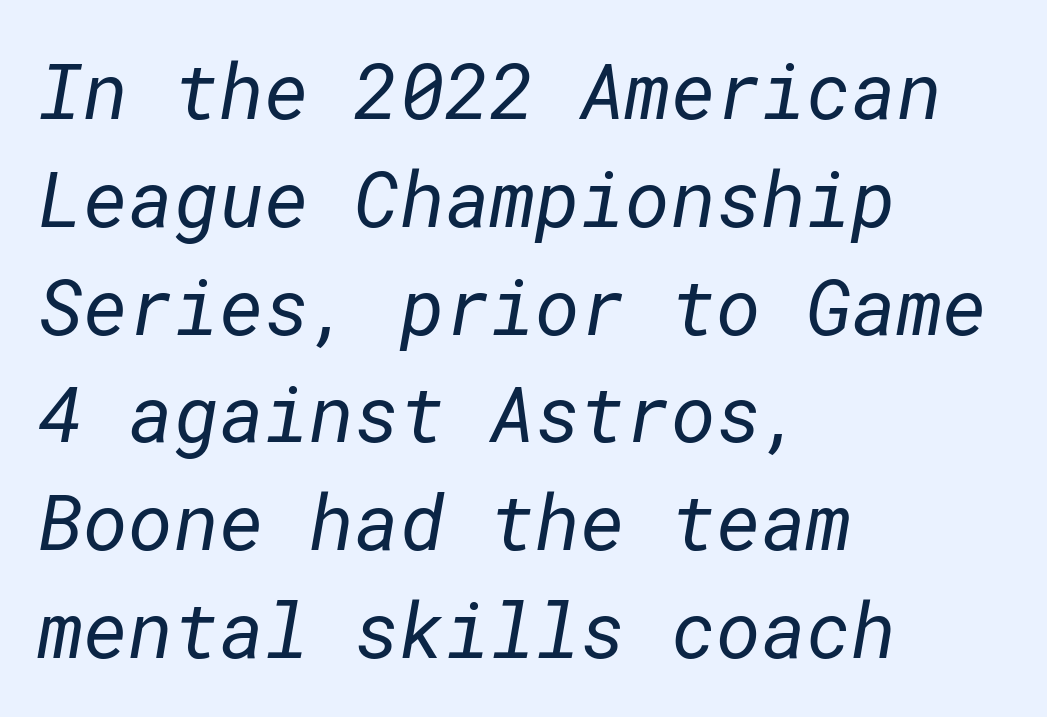
{"serif": "no", "bold": "no", "weight": "regular", "width": "normal", "stroke_contrast": "low", "x_height": "medium", "underline": "no", "align": "left", "line_spacing": "normal", "line_spacing_ratio": 1.4, "letter_spacing": "normal", "letter_spacing_em": 0.0, "glyph_px": 77}
